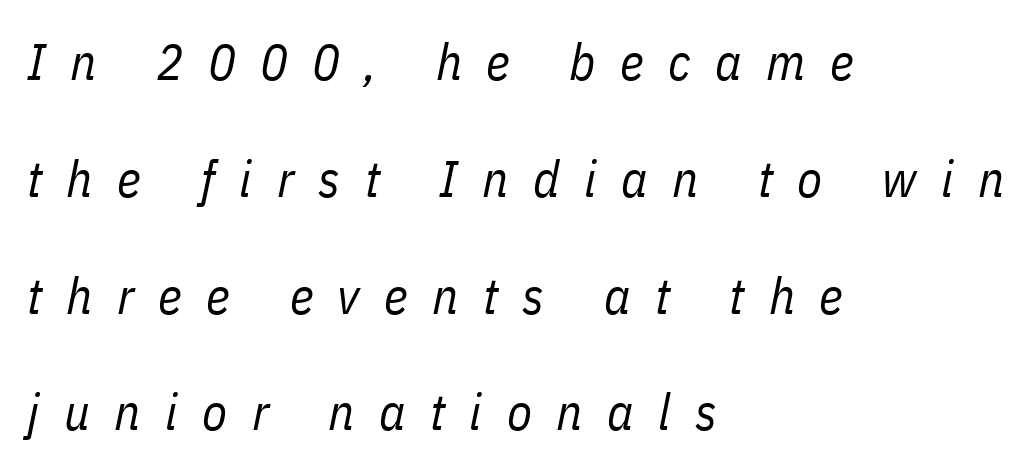
{"italic": "yes", "lean": "right", "slant_degrees": 11, "bold": "no", "weight": "regular", "width": "condensed", "stroke_contrast": "low", "x_height": "medium", "monospaced": "no", "underline": "no", "align": "left", "line_spacing": "loose", "line_spacing_ratio": 2.29, "letter_spacing": "wide", "letter_spacing_em": 0.48, "glyph_px": 51}
